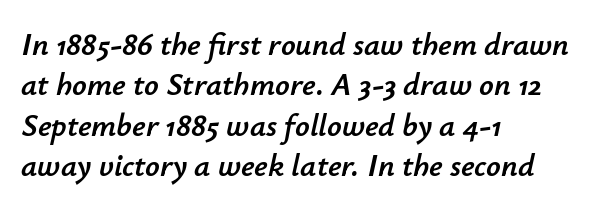
Line spacing here is normal. Observe the ordinary spacing: letters are neighbours, not strangers. Slant detected: the letters are inclined. Layout note: lines flush left.
